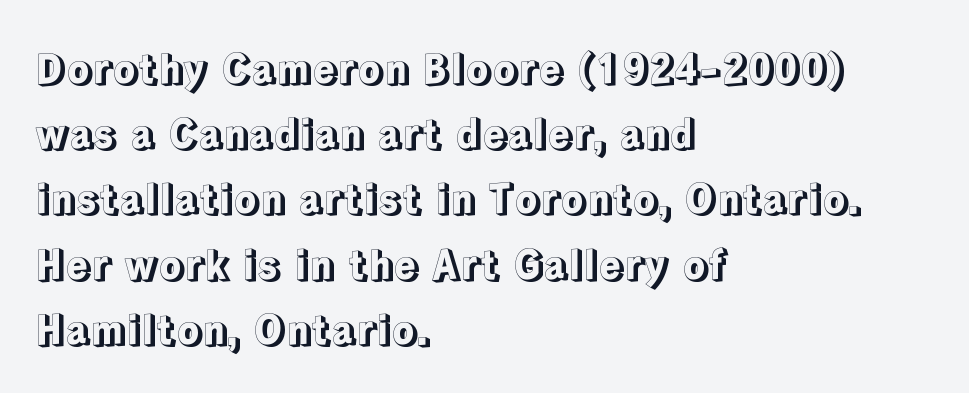
{"italic": "no", "width": "normal", "x_height": "medium", "monospaced": "no", "underline": "no", "align": "left", "line_spacing": "normal", "line_spacing_ratio": 1.59, "letter_spacing": "normal", "letter_spacing_em": 0.0, "glyph_px": 41}
